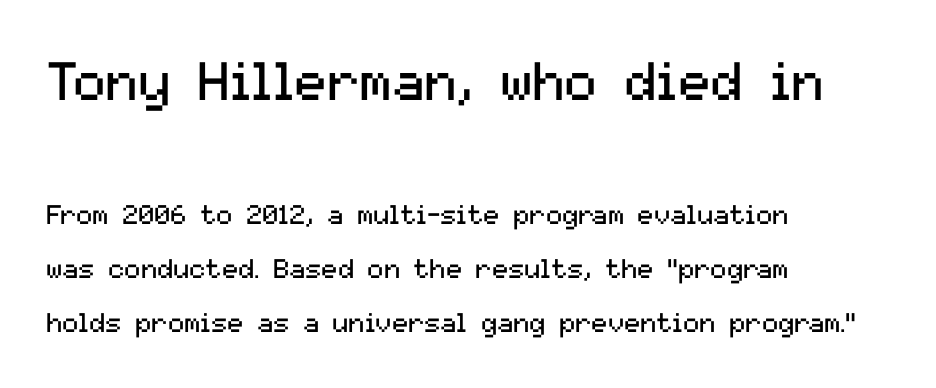
The image shows 54 px regular-weight sans-serif type, upright; set left-aligned, loose line spacing (2.0x), normal letter spacing, not underlined; the first (top) block is 2.0x larger; medium stroke contrast and a medium x-height.
